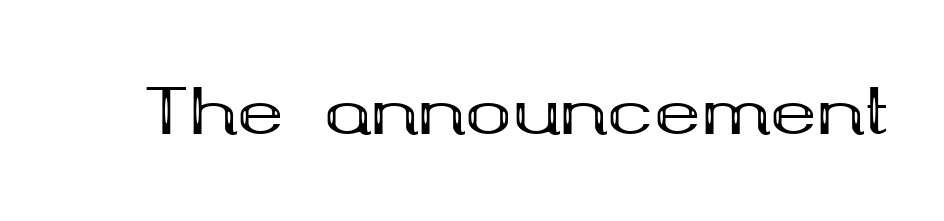
The area under the type is left untouched. Posture: upright roman. Inter-character spacing is left at the font's built-in metrics. The text was rendered using a seriffed face with decorative stroke endings. On the weight axis this lands at bold, roughly 700.
